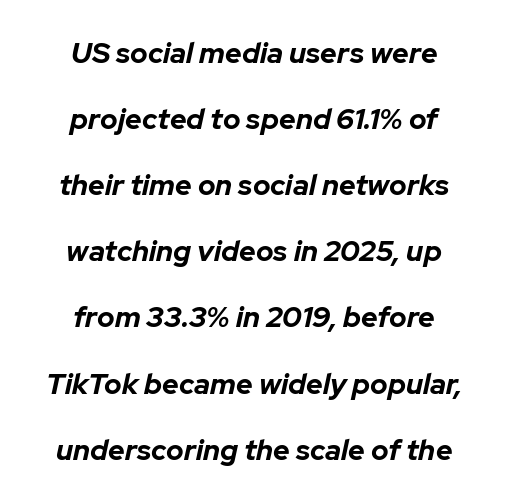
Q: Is the text bold? A: Yes.
Q: Is the text italic (slanted)? A: Yes, it leans right by about 12 degrees.
Q: Is the text underlined? A: No.
Q: How is the paragraph aligned? A: Centered.
Q: Is the spacing between letters normal or unusually wide? A: Normal.
Q: Is the spacing between lines tight, normal or loose? A: Loose.
Q: Width (condensed, normal, or wide)? A: Normal.
Q: Stroke contrast? A: Low.
Q: x-height? A: Medium.
Q: Monospaced? A: No.
